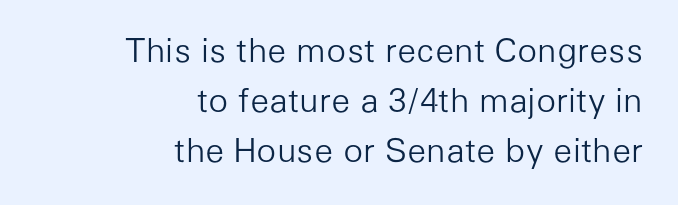
Q: Is the text bold? A: No.
Q: Is the text italic (slanted)? A: No, it is upright.
Q: Is the typeface a serif or a sans-serif typeface? A: Sans-serif.
Q: Is the text underlined? A: No.
Q: How is the paragraph aligned? A: Right-aligned.
Q: Is the spacing between letters normal or unusually wide? A: Normal.
Q: Is the spacing between lines tight, normal or loose? A: Normal.
Q: Width (condensed, normal, or wide)? A: Normal.
Q: Stroke contrast? A: Low.
Q: x-height? A: Medium.
Q: Monospaced? A: No.
